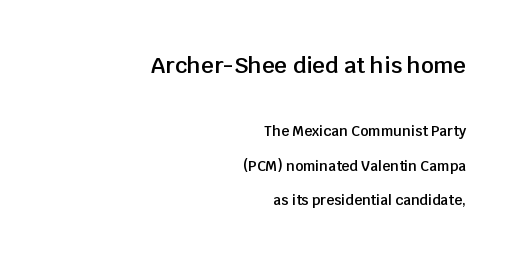
{"italic": "no", "bold": "semi", "underline": "no", "align": "right", "line_spacing": "loose", "line_spacing_ratio": 2.45, "letter_spacing": "normal", "letter_spacing_em": 0.0, "larger_block": "first", "size_ratio": 1.57, "glyph_px": 22}
